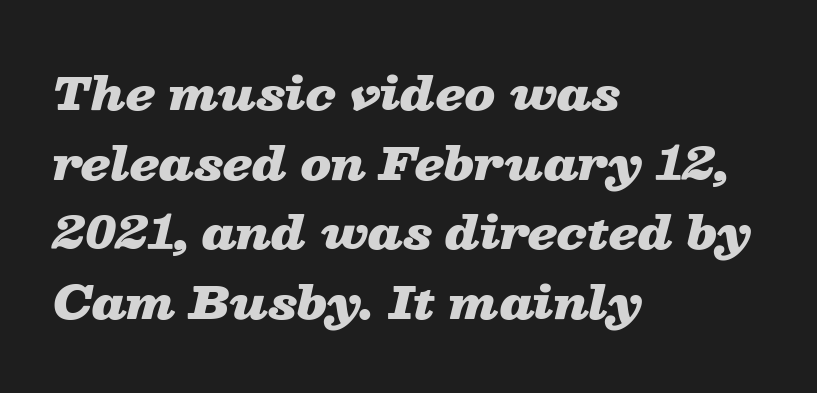
The image shows 45 px heavy, wide type, italic (leaning right); set left-aligned, normal line spacing (1.55x), normal letter spacing, not underlined; low stroke contrast and a medium x-height.
